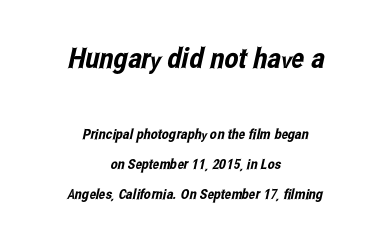
{"serif": "no", "width": "condensed", "stroke_contrast": "low", "x_height": "medium", "monospaced": "no", "underline": "no", "align": "center", "line_spacing": "loose", "line_spacing_ratio": 2.11, "letter_spacing": "normal", "letter_spacing_em": 0.0, "larger_block": "first", "size_ratio": 2.0, "glyph_px": 28}
